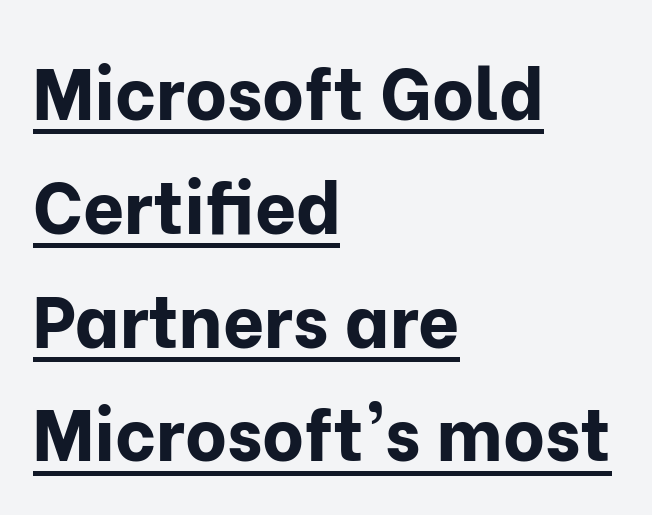
{"serif": "no", "italic": "no", "bold": "yes", "weight": "bold", "width": "normal", "stroke_contrast": "low", "x_height": "medium", "monospaced": "no", "underline": "yes", "align": "left", "line_spacing": "normal", "line_spacing_ratio": 1.58, "letter_spacing": "normal", "letter_spacing_em": 0.0, "glyph_px": 72}
